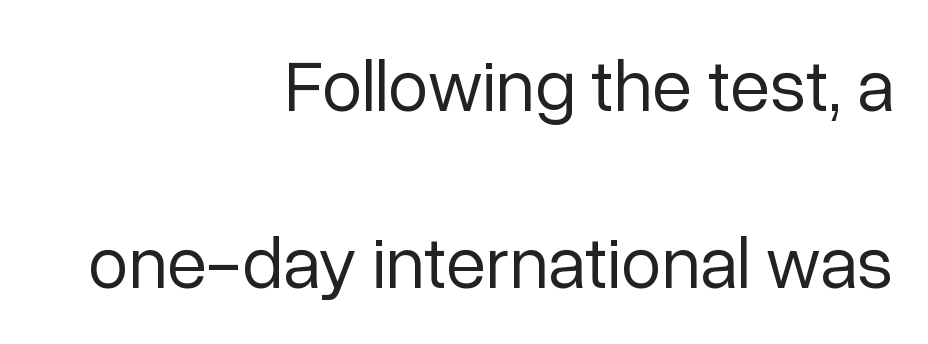
{"serif": "no", "italic": "no", "bold": "no", "weight": "regular", "width": "normal", "stroke_contrast": "low", "x_height": "medium", "monospaced": "no", "underline": "no", "align": "right", "line_spacing": "loose", "line_spacing_ratio": 2.43, "letter_spacing": "normal", "letter_spacing_em": 0.0, "glyph_px": 73}
